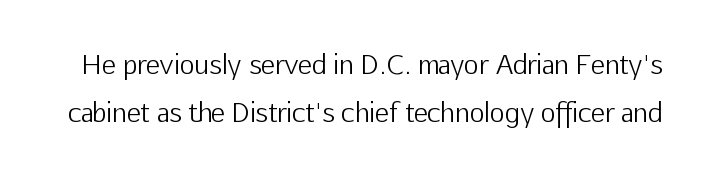
{"italic": "no", "bold": "no", "underline": "no", "line_spacing_ratio": 1.84, "letter_spacing": "normal", "letter_spacing_em": 0.0, "glyph_px": 26}
